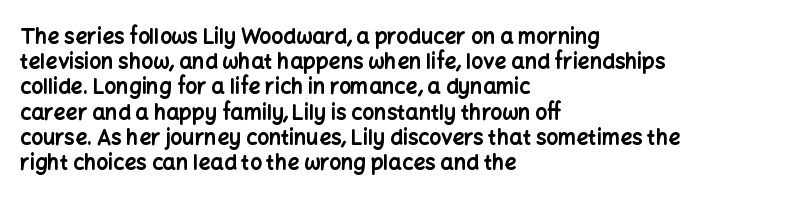
Q: Is the text bold? A: Yes.
Q: Is the text italic (slanted)? A: No, it is upright.
Q: Is the text underlined? A: No.
Q: How is the paragraph aligned? A: Left-aligned.
Q: Is the spacing between letters normal or unusually wide? A: Normal.
